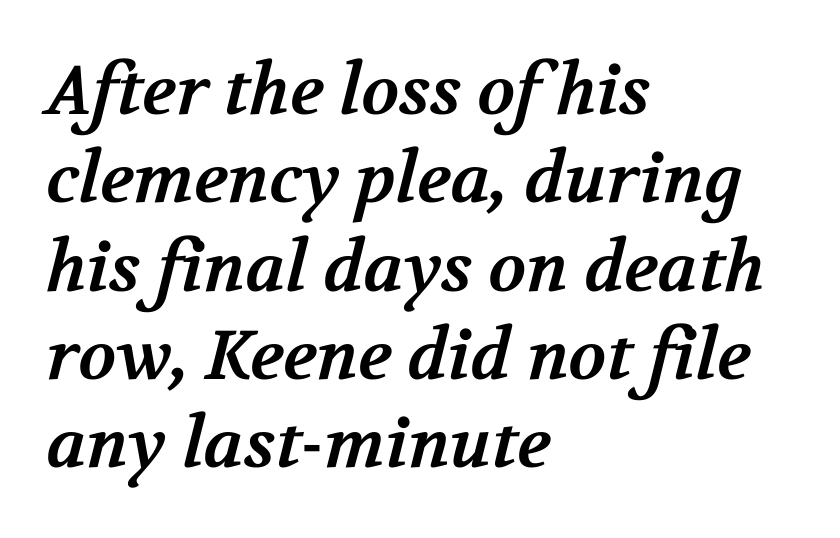
The image shows 69 px bold serif type; set left-aligned, normal line spacing (1.28x), normal letter spacing, not underlined; medium stroke contrast and a medium x-height.
